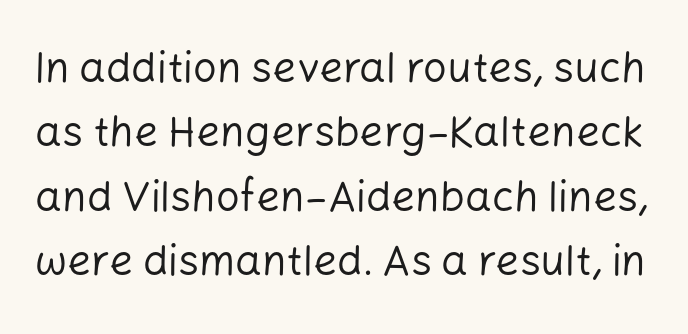
The image shows 42 px regular-weight sans-serif type, upright; set normal line spacing (1.53x), normal letter spacing, not underlined; low stroke contrast and a medium x-height.
